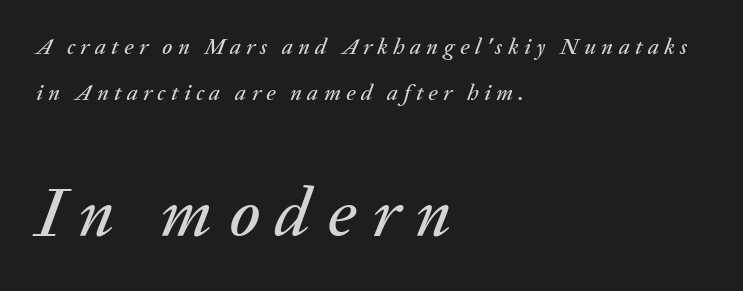
Q: Is the text italic (slanted)? A: Yes, it leans right by about 20 degrees.
Q: Is the text underlined? A: No.
Q: How is the paragraph aligned? A: Left-aligned.
Q: Is the spacing between letters normal or unusually wide? A: Unusually wide.
Q: Is the spacing between lines tight, normal or loose? A: Loose.
Q: Which block of text is set in a larger size, the first (top) or the second (bottom)? A: The second (bottom) one.
Q: Width (condensed, normal, or wide)? A: Normal.
Q: Stroke contrast? A: Medium.
Q: x-height? A: Medium.
Q: Monospaced? A: No.
